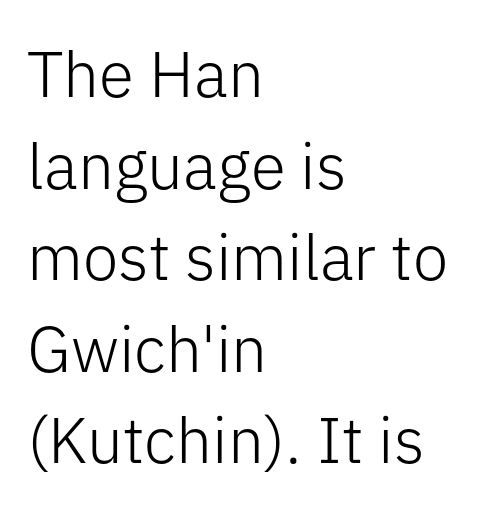
The vertical gap from one line to the next is medium. The foot of each line stays bare and open. Stem width sits at or under what a default text font uses. The glyphs in this specimen are sans serif. This sample is left-justified, so line endings fall wherever the words run out.
